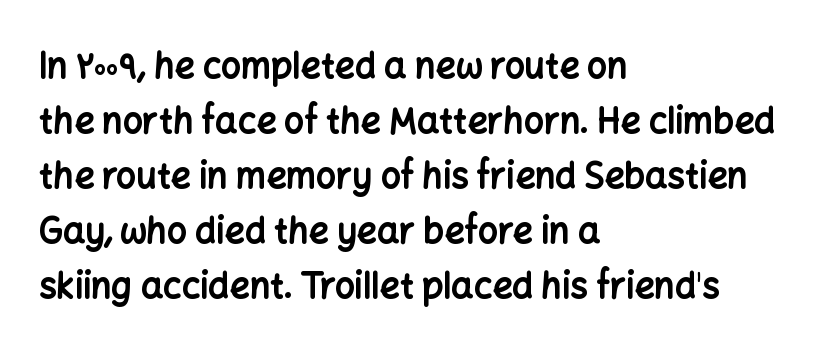
The face used here is a sans, in the tradition of grotesques and geometrics. Ordinary non-slanted type is in use. Character widths vary here, with narrow letters taking less room than wide ones. The strokes are fattened all the way to bold. Regarding leading, the lines here are spaced in the standard way.
